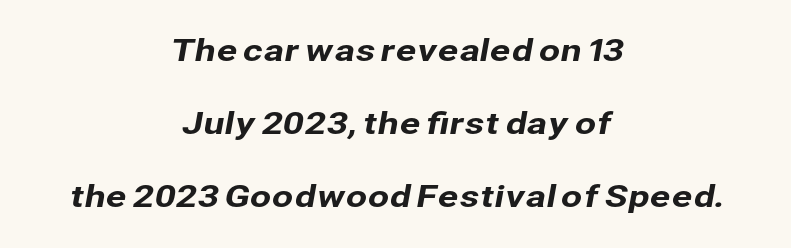
This sample has the flowing, uneven cadence of proportional lettering. This is sans-serif lettering, the kind often seen on screens and signage. The line texture is even and compact thanks to regular tracking. Every row of glyphs is offset so its center matches the block's center.
